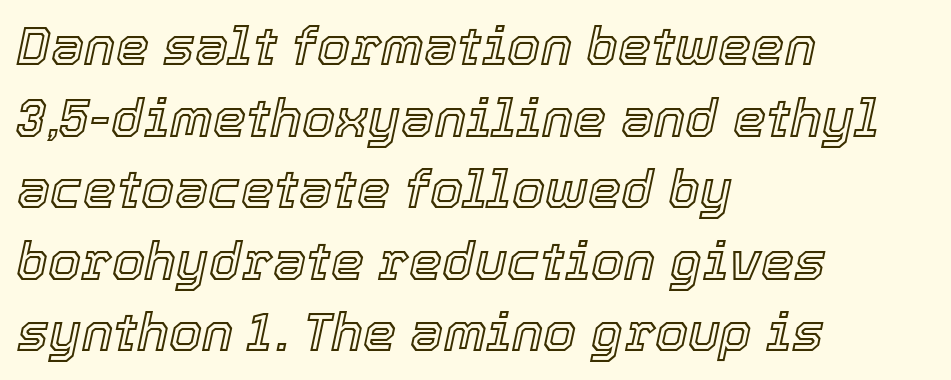
Q: Is the text italic (slanted)? A: Yes, it leans right by about 12 degrees.
Q: Is the text underlined? A: No.
Q: How is the paragraph aligned? A: Left-aligned.
Q: Is the spacing between letters normal or unusually wide? A: Normal.
Q: Is the spacing between lines tight, normal or loose? A: Normal.
Q: Width (condensed, normal, or wide)? A: Normal.
Q: x-height? A: Medium.
Q: Monospaced? A: No.
